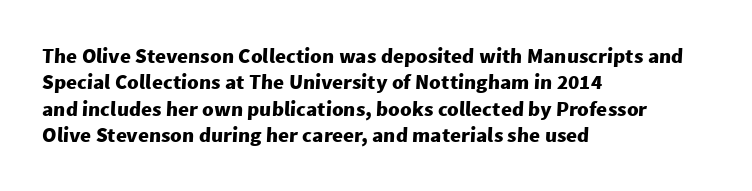
The paragraph shown leans on its left margin. Nobody touched the tracking dial on this one. Whoever set this chose a conventional vertical rhythm. Descender tails drop into unmarked territory.
